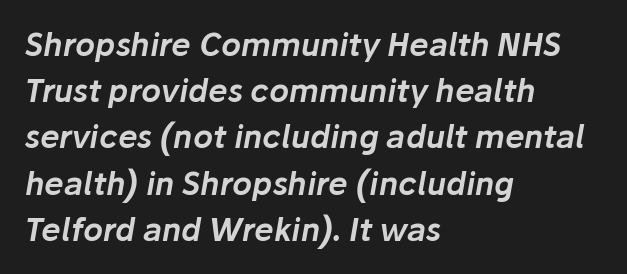
The image shows 31 px text type, italic (leaning right); set left-aligned, normal line spacing (1.49x), normal letter spacing, not underlined; low stroke contrast and a medium x-height.
